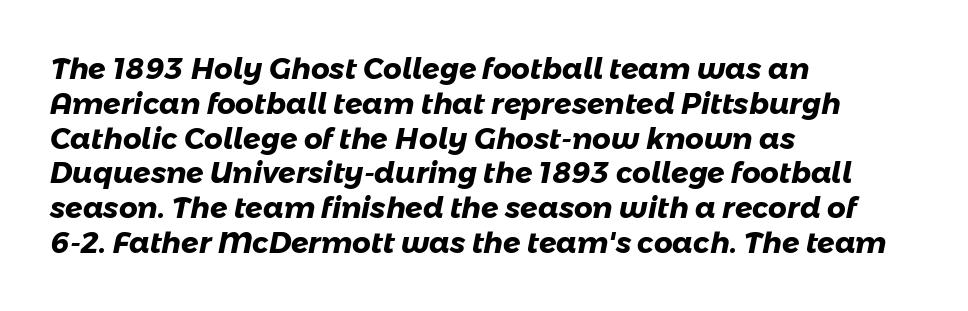
{"serif": "no", "bold": "yes", "weight": "heavy", "width": "normal", "stroke_contrast": "low", "x_height": "medium", "monospaced": "no", "underline": "no", "align": "left", "line_spacing_ratio": 1.2, "letter_spacing": "normal", "letter_spacing_em": 0.0, "glyph_px": 29}
